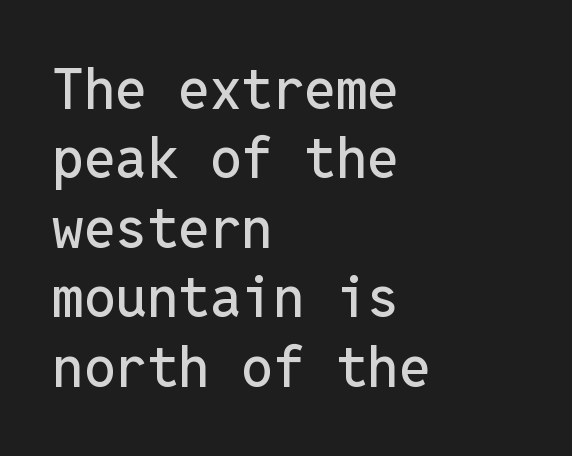
Q: Is the text italic (slanted)? A: No, it is upright.
Q: Is the typeface a serif or a sans-serif typeface? A: Sans-serif.
Q: Is the text underlined? A: No.
Q: How is the paragraph aligned? A: Left-aligned.
Q: Is the spacing between letters normal or unusually wide? A: Normal.
Q: Width (condensed, normal, or wide)? A: Normal.
Q: Stroke contrast? A: Low.
Q: x-height? A: Medium.
Q: Monospaced? A: Yes.
